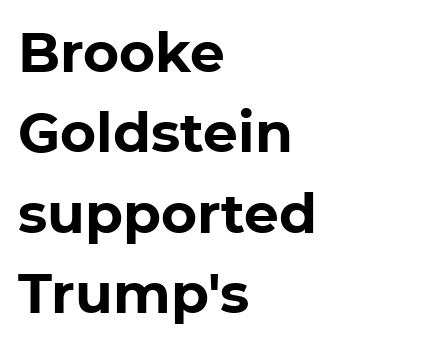
Here the glyphs are tracked normally, forming tight word shapes. The characters display no serif detailing; their extremities are plain. Here the designer chose a conventional face with non-uniform glyph widths. Reading down the column, the eye jumps a familiar distance to each next line. This rendering features lettering with no underline.
